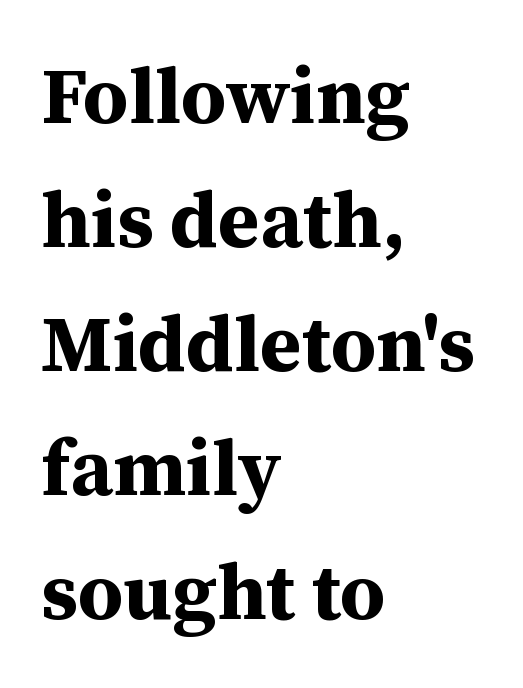
Q: Is the text bold? A: Yes.
Q: Is the text italic (slanted)? A: No, it is upright.
Q: Is the typeface a serif or a sans-serif typeface? A: Serif.
Q: Is the text underlined? A: No.
Q: How is the paragraph aligned? A: Left-aligned.
Q: Is the spacing between letters normal or unusually wide? A: Normal.
Q: Is the spacing between lines tight, normal or loose? A: Normal.
Q: Width (condensed, normal, or wide)? A: Normal.
Q: Stroke contrast? A: Medium.
Q: x-height? A: Medium.
Q: Monospaced? A: No.
